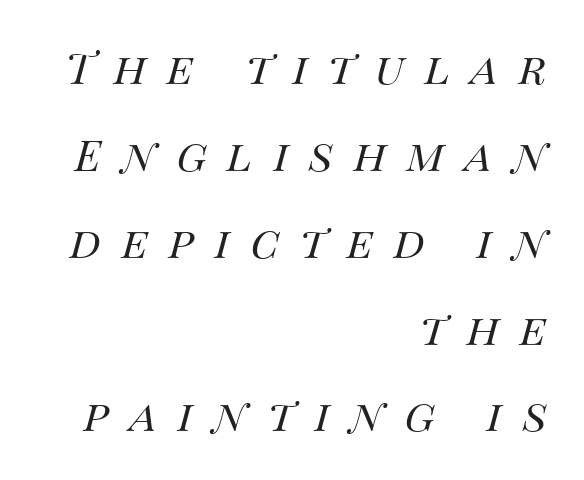
The text carries the slant typical of an italic or oblique font. The area under the type is left untouched. Caption: multi-line text, flush right, ragged left. The passage shown is typed in a proportional face where columns would drift. No extra ink here — the face is not bold.
